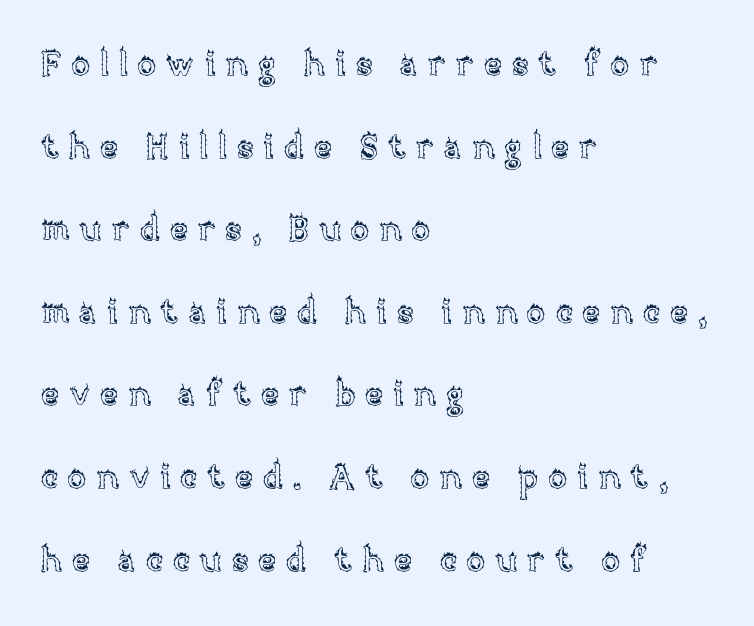
Q: Is the text italic (slanted)? A: No, it is upright.
Q: Is the text underlined? A: No.
Q: How is the paragraph aligned? A: Left-aligned.
Q: Is the spacing between letters normal or unusually wide? A: Unusually wide.
Q: Is the spacing between lines tight, normal or loose? A: Loose.
Q: Width (condensed, normal, or wide)? A: Normal.
Q: x-height? A: Large.
Q: Monospaced? A: No.
